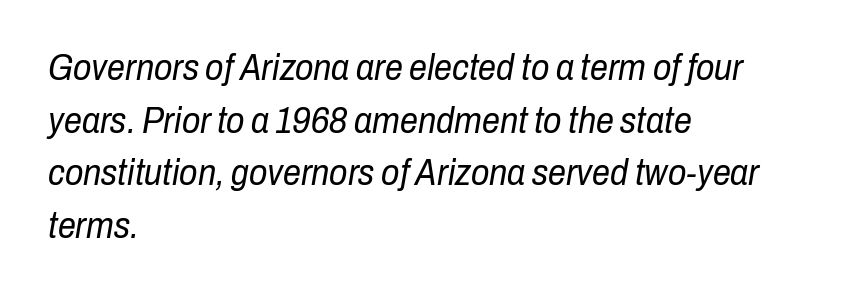
Students, observe: this is what conventionally led text looks like. Type without underlining. A typesetter would call this proportional, since set widths differ per character. Letter spacing: default. Stems and bowls with no extra thickness — not bold.
